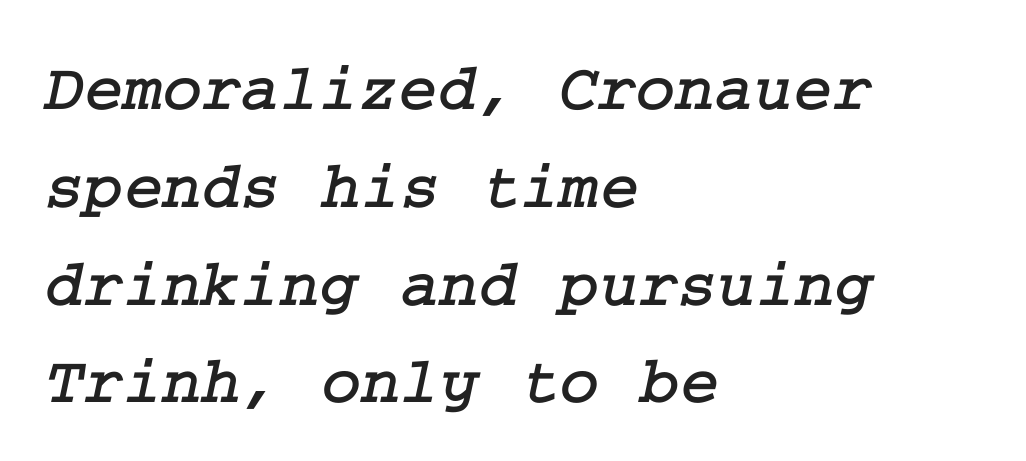
Q: Is the typeface a serif or a sans-serif typeface? A: Serif.
Q: Is the text underlined? A: No.
Q: How is the paragraph aligned? A: Left-aligned.
Q: Is the spacing between letters normal or unusually wide? A: Normal.
Q: Is the spacing between lines tight, normal or loose? A: Normal.
Q: Width (condensed, normal, or wide)? A: Normal.
Q: Stroke contrast? A: Low.
Q: x-height? A: Medium.
